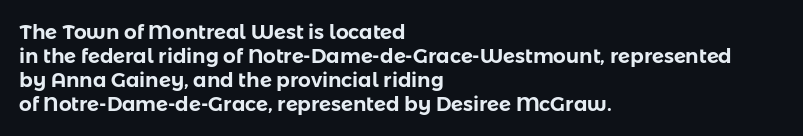
{"italic": "no", "underline": "no", "align": "left", "line_spacing_ratio": 1.2, "letter_spacing": "normal", "letter_spacing_em": 0.0, "glyph_px": 20}
